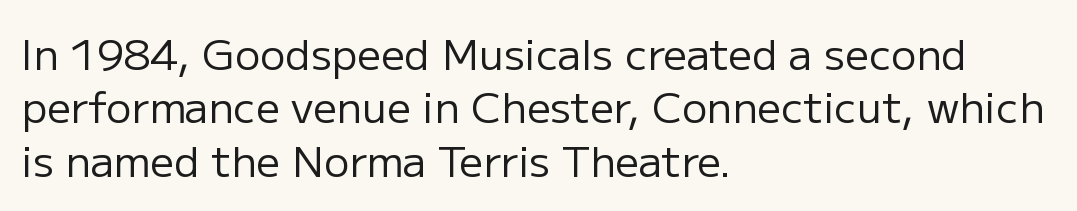
The image shows 42 px regular-weight sans-serif type, upright; set left-aligned, normal line spacing (1.27x), normal letter spacing, not underlined; low stroke contrast and a medium x-height.
